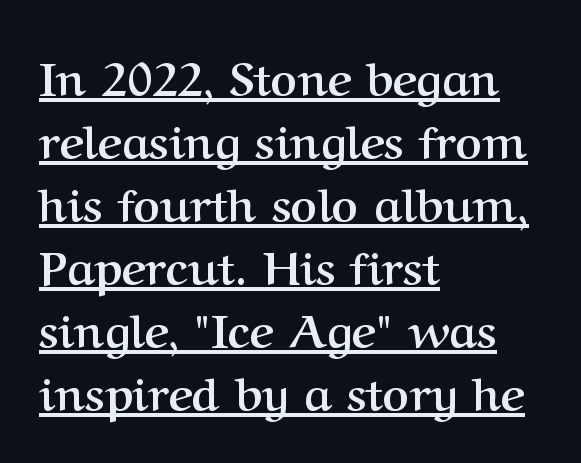
The image shows 46 px semibold serif type, upright; set left-aligned, normal line spacing (1.37x), normal letter spacing, underlined; medium stroke contrast and a medium x-height.
